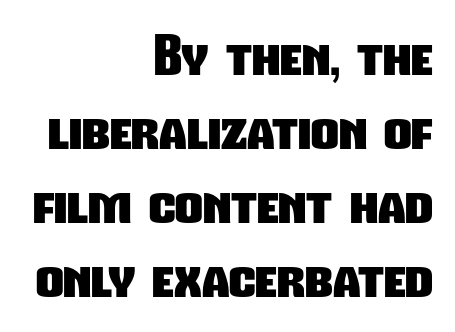
{"serif": "no", "bold": "yes", "weight": "heavy", "width": "condensed", "stroke_contrast": "low", "x_height": "medium", "monospaced": "no", "underline": "no", "align": "right", "line_spacing": "normal", "line_spacing_ratio": 1.37, "letter_spacing": "normal", "letter_spacing_em": 0.0, "glyph_px": 54}
